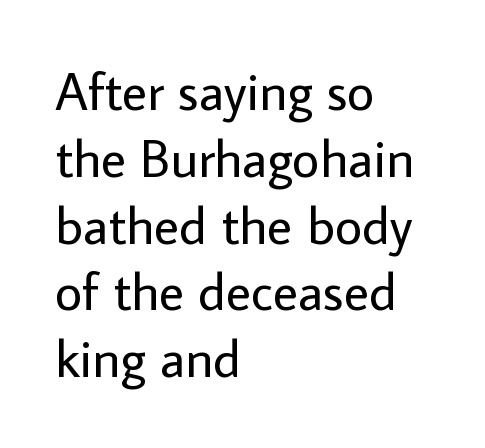
Casual observation: everything's shoved over to the left. Do the letters lean? They stand straight. The face used here is proportionally spaced, like ordinary book or web type. The type is set solid horizontally, with unmodified tracking.
